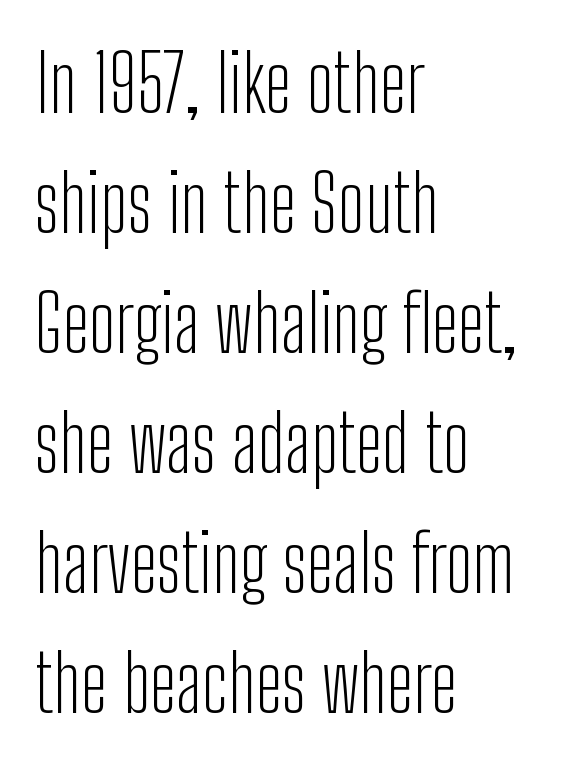
The image shows 79 px light, condensed sans-serif type, upright; set left-aligned, normal line spacing (1.52x), normal letter spacing, not underlined; low stroke contrast and a medium x-height.
